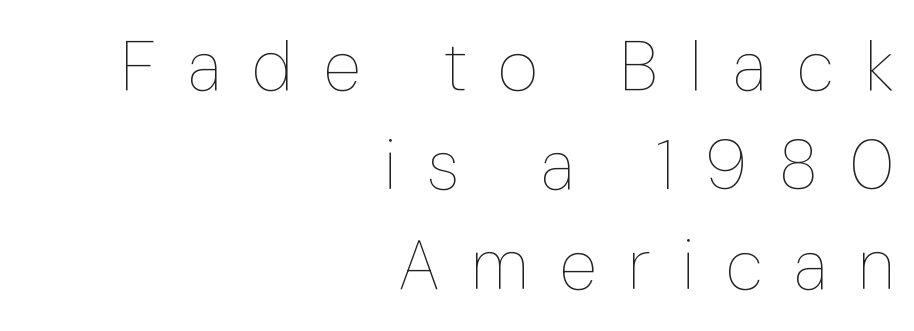
The specimen omits any rule beneath the text block's lines. The rendering uses natural spacing where letterforms have individual widths. Ink coverage per letter is moderate at most. In terms of letterspacing, this is a distinctly airy, spread setting. Typeset ragged left — the right edge is the straight one. The lettering holds an erect, upright posture throughout.
